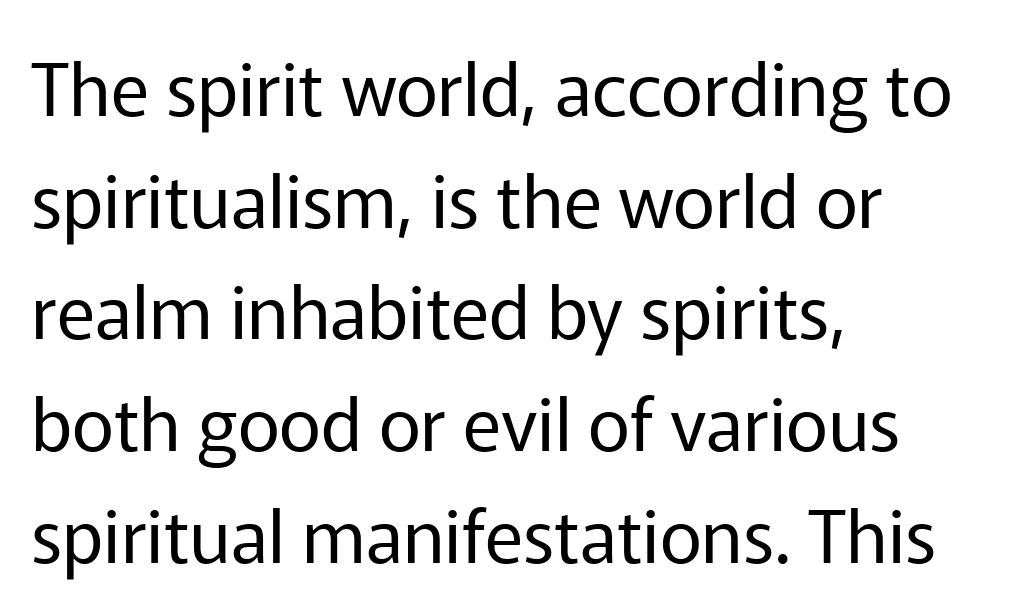
{"serif": "no", "italic": "no", "bold": "no", "weight": "regular", "width": "normal", "stroke_contrast": "low", "x_height": "medium", "monospaced": "no", "underline": "no", "align": "left", "line_spacing": "normal", "line_spacing_ratio": 1.53, "letter_spacing": "normal", "letter_spacing_em": 0.0, "glyph_px": 73}
